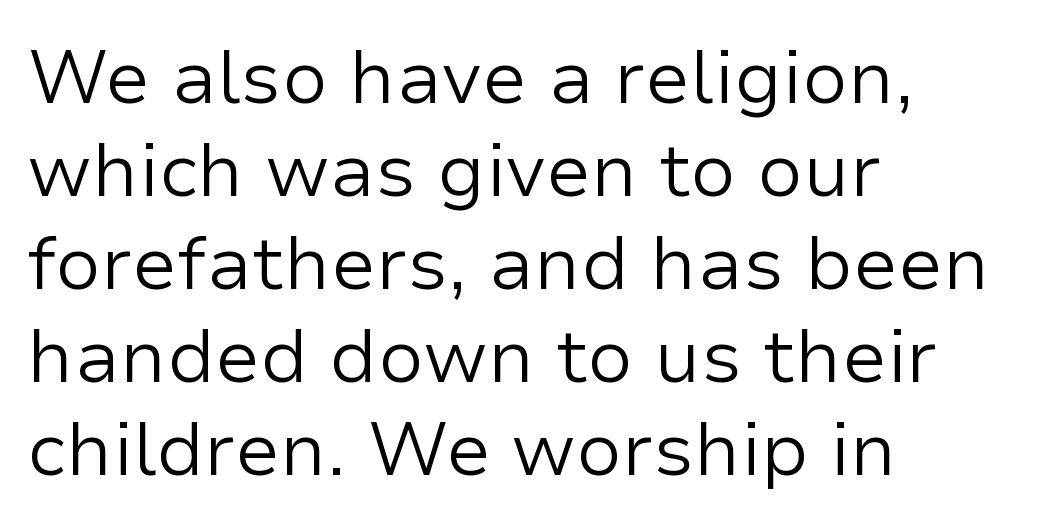
{"serif": "no", "italic": "no", "bold": "no", "weight": "regular", "width": "normal", "stroke_contrast": "low", "x_height": "medium", "monospaced": "no", "underline": "no", "align": "left", "line_spacing_ratio": 1.24, "letter_spacing": "normal", "letter_spacing_em": 0.0, "glyph_px": 75}
